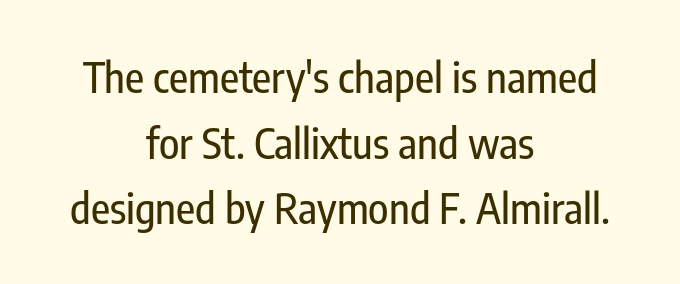
Observe the ordinary spacing: letters are neighbours, not strangers. The text block is weighted toward neither margin, spreading evenly from the middle. This sample keeps an unexceptional amount of space between lines. Ascenders rise straight up at ninety degrees. Type without underlining.
